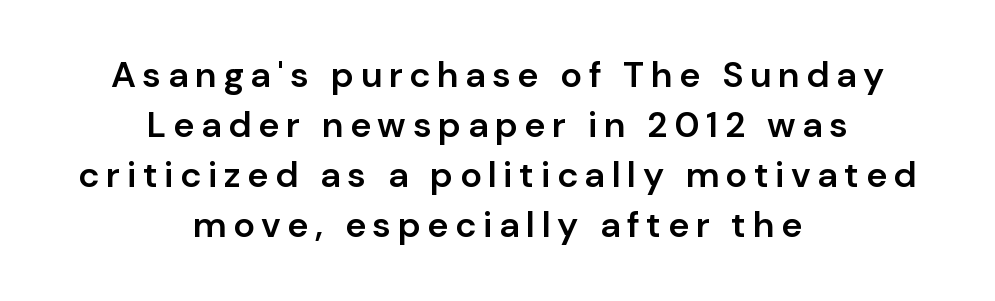
The image shows 36 px semibold sans-serif type, upright; set centered, normal line spacing (1.39x), not underlined; low stroke contrast and a medium x-height.
